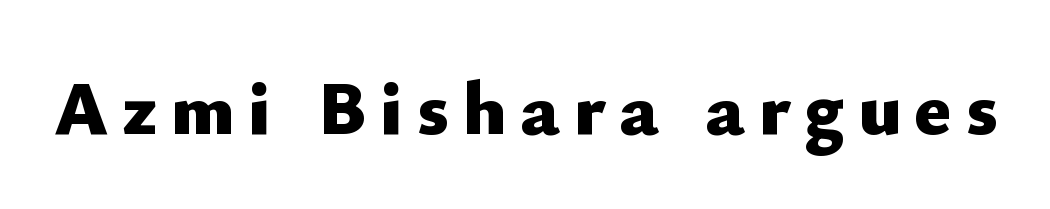
Q: Is the text bold? A: Yes.
Q: Is the text italic (slanted)? A: No, it is upright.
Q: Is the typeface a serif or a sans-serif typeface? A: Sans-serif.
Q: Is the text underlined? A: No.
Q: Width (condensed, normal, or wide)? A: Normal.
Q: Stroke contrast? A: Low.
Q: x-height? A: Small.
Q: Monospaced? A: No.
